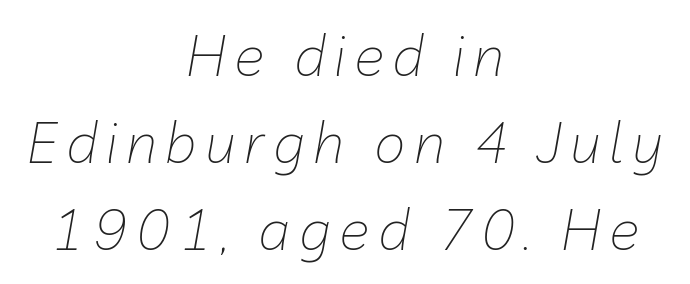
Each new line begins a customary step beneath the previous one. Each row of text sits above clean, open space. A typesetter would call this proportional, since set widths differ per character. The passage shown leans; its letterforms are oblique. The setting favours the middle, as headings and verse often do.
